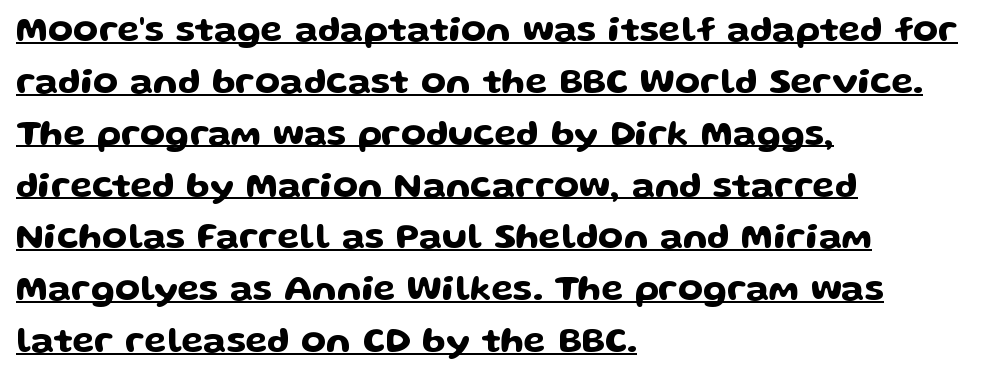
Q: Is the text italic (slanted)? A: No, it is upright.
Q: Is the typeface a serif or a sans-serif typeface? A: Sans-serif.
Q: Is the text underlined? A: Yes.
Q: How is the paragraph aligned? A: Left-aligned.
Q: Is the spacing between letters normal or unusually wide? A: Normal.
Q: Is the spacing between lines tight, normal or loose? A: Normal.
Q: Width (condensed, normal, or wide)? A: Wide.
Q: Stroke contrast? A: Low.
Q: x-height? A: Medium.
Q: Monospaced? A: No.
